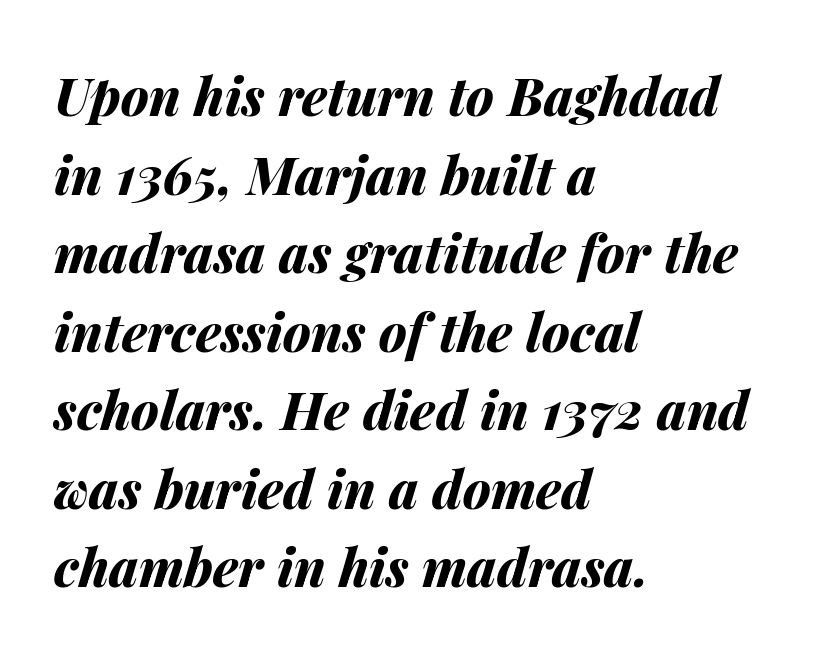
Q: Is the text bold? A: Yes.
Q: Is the text italic (slanted)? A: Yes, it leans right by about 14 degrees.
Q: Is the text underlined? A: No.
Q: How is the paragraph aligned? A: Left-aligned.
Q: Is the spacing between letters normal or unusually wide? A: Normal.
Q: Is the spacing between lines tight, normal or loose? A: Normal.
Q: Width (condensed, normal, or wide)? A: Normal.
Q: Stroke contrast? A: Medium.
Q: x-height? A: Medium.
Q: Monospaced? A: No.
